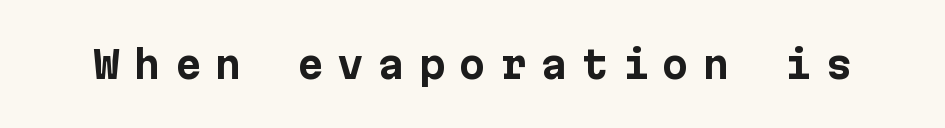
The image shows 38 px bold sans-serif type, upright; set unusually wide letter spacing (+0.37 em), not underlined; low stroke contrast and a medium x-height.
